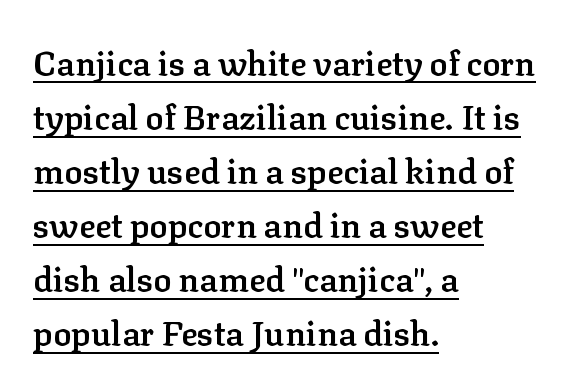
How would I describe the line gaps? Plain and ordinary. Typeset ragged right — the left edge is the straight one. As a designer I'd log this as weight 600, semibold. Unlike italic type, these characters show no tilt at all. A baseline rule has been typeset under these characters. This sample uses a serif face.
